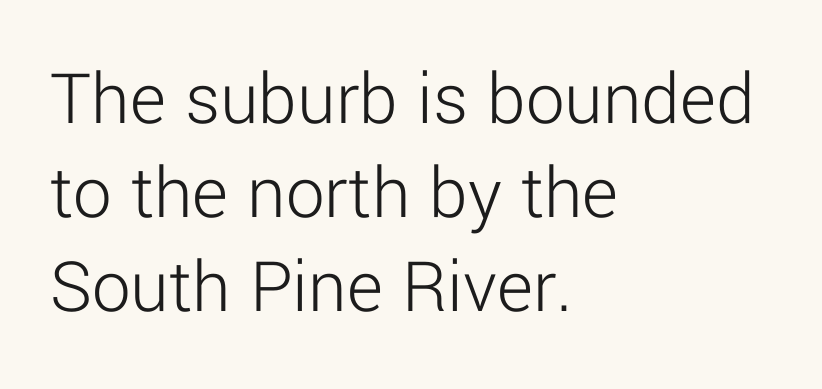
If you drew a ruler down the left edge, every line would touch it. Nope, not italic — everything's standing straight. Looks like regular typesetting: each glyph gets only the width it needs. Plain, unruled lines of type. The characters display no serif detailing; their extremities are plain.
